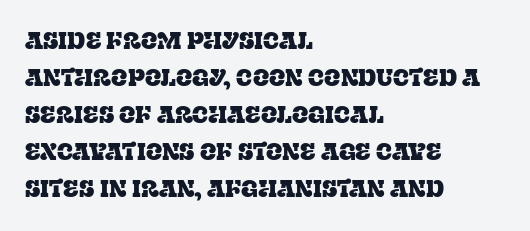
The image shows 24 px text type, upright; set left-aligned, normal line spacing (1.54x), normal letter spacing, not underlined.
